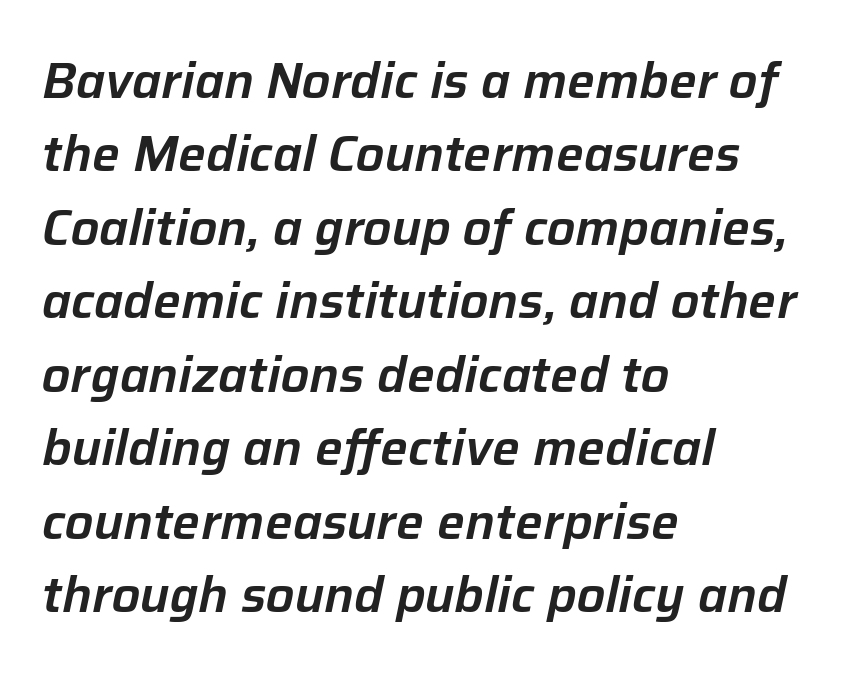
The whole block is typeset with a tilt. These lines are rendered in a variable-pitch font. Alignment: flush left. Reading down the column, the eye jumps a familiar distance to each next line. Check under the words: just untouched page.
